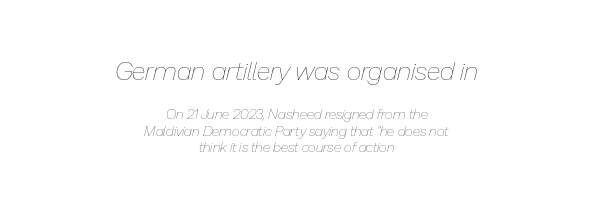
{"italic": "yes", "lean": "right", "slant_degrees": 13, "bold": "no", "underline": "no", "align": "center", "line_spacing_ratio": 1.17, "letter_spacing": "normal", "letter_spacing_em": 0.0, "larger_block": "first", "size_ratio": 1.86, "glyph_px": 26}
